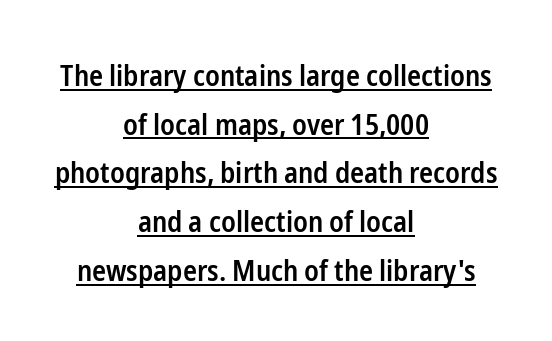
The image shows 29 px semibold, condensed sans-serif type, upright; set centered, normal line spacing (1.68x), normal letter spacing, underlined; low stroke contrast and a medium x-height.
